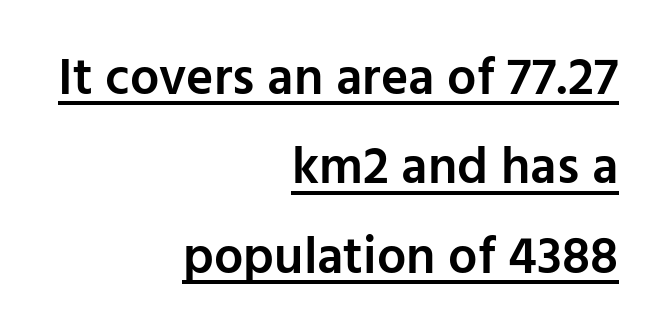
{"serif": "no", "italic": "no", "bold": "semi", "weight": "semibold", "width": "normal", "stroke_contrast": "low", "x_height": "medium", "monospaced": "no", "underline": "yes", "align": "right", "line_spacing_ratio": 1.72, "letter_spacing": "normal", "letter_spacing_em": 0.0, "glyph_px": 52}
